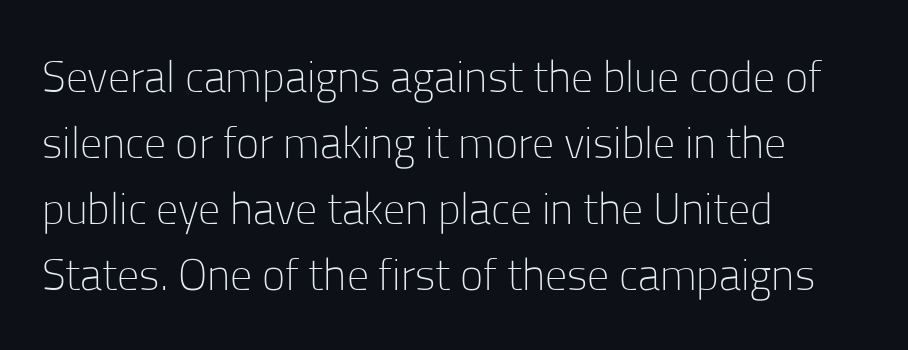
Q: Is the text bold? A: No.
Q: Is the text italic (slanted)? A: No, it is upright.
Q: Is the typeface a serif or a sans-serif typeface? A: Sans-serif.
Q: Is the text underlined? A: No.
Q: How is the paragraph aligned? A: Left-aligned.
Q: Is the spacing between letters normal or unusually wide? A: Normal.
Q: Is the spacing between lines tight, normal or loose? A: Normal.
Q: Width (condensed, normal, or wide)? A: Normal.
Q: Stroke contrast? A: Low.
Q: x-height? A: Medium.
Q: Monospaced? A: No.
